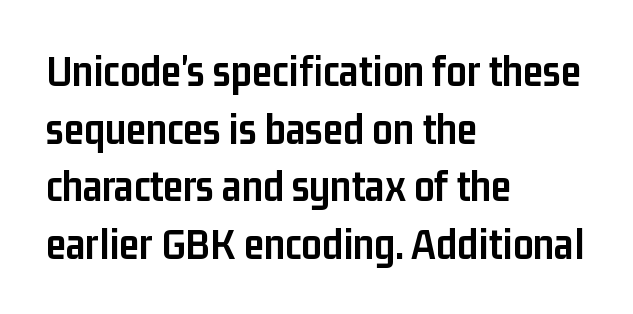
{"serif": "no", "italic": "no", "bold": "yes", "weight": "semibold", "width": "condensed", "stroke_contrast": "low", "x_height": "medium", "monospaced": "no", "underline": "no", "align": "left", "line_spacing": "normal", "line_spacing_ratio": 1.28, "letter_spacing": "normal", "letter_spacing_em": 0.0, "glyph_px": 45}
